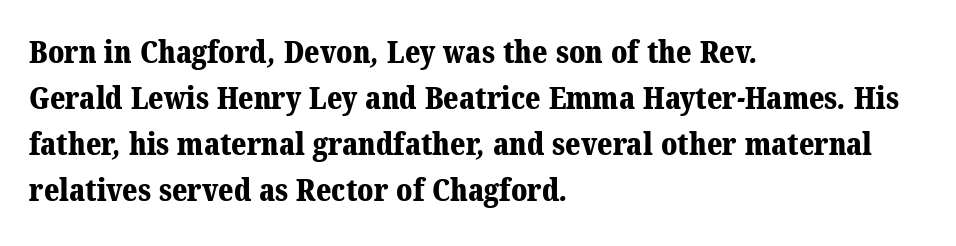
Vertical spacing — default. The area under the type is left untouched. The compositor pushed each line to the left boundary. Words appear dense and cohesive because spacing is normal. Check where the strokes stop: tiny serifs finish them off.
